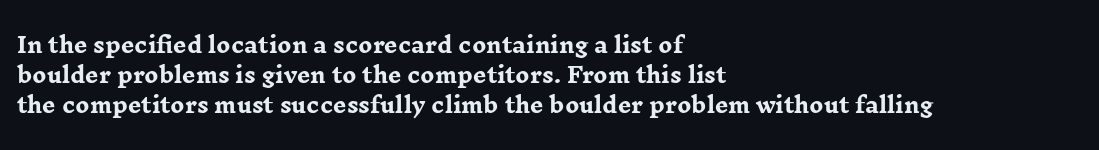
The font's upright variant was chosen for this text. These lines keep a tight, regular rhythm from letter to letter. Notice how thick the strokes are: this is what a full bold looks like. These lines sit exactly where default settings would place them.
